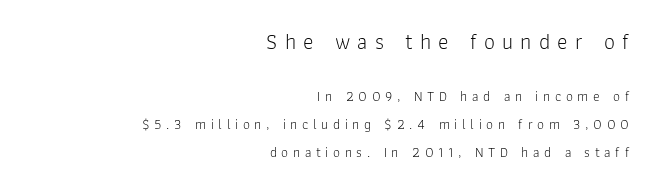
Q: Is the text bold? A: No.
Q: Is the text italic (slanted)? A: No, it is upright.
Q: Is the text underlined? A: No.
Q: How is the paragraph aligned? A: Right-aligned.
Q: Is the spacing between letters normal or unusually wide? A: Unusually wide.
Q: Is the spacing between lines tight, normal or loose? A: Loose.
Q: Which block of text is set in a larger size, the first (top) or the second (bottom)? A: The first (top) one.
